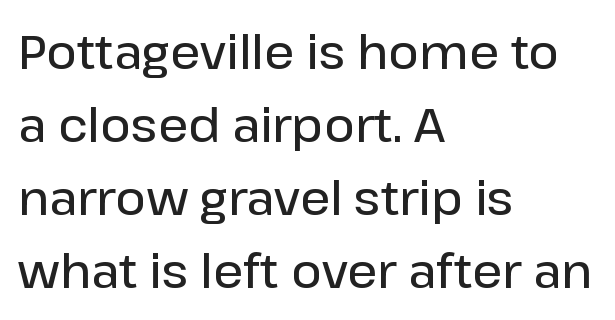
Glyph-to-glyph distance matches everyday printed text. The typesetting leans somewhat heavy: a semibold. A typesetter would call this proportional, since set widths differ per character. Casual observation: everything's shoved over to the left. Line spacing here is normal.
